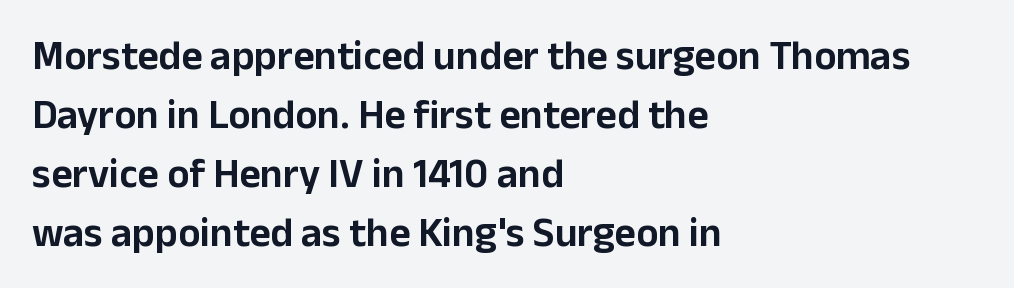
The image shows 41 px sans-serif type, upright; set left-aligned, normal line spacing (1.44x), normal letter spacing, not underlined; low stroke contrast and a medium x-height.
